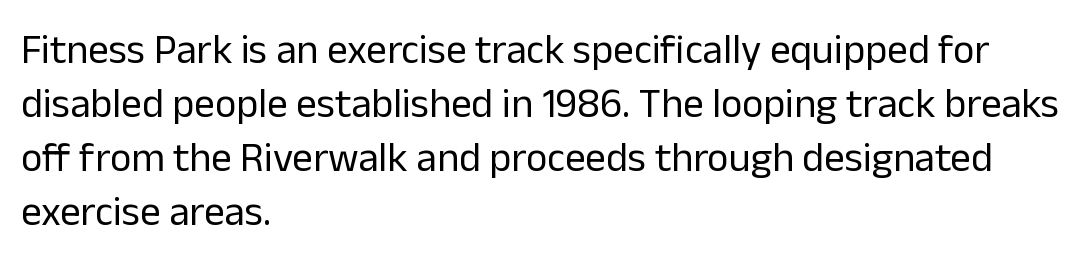
Horizontal alignment here is leftward, the default for most running prose. Each word holds together tightly as a unit, with standard inter-letter gaps. Students, observe: this is what conventionally led text looks like. The passage shown is not bold in any degree.
